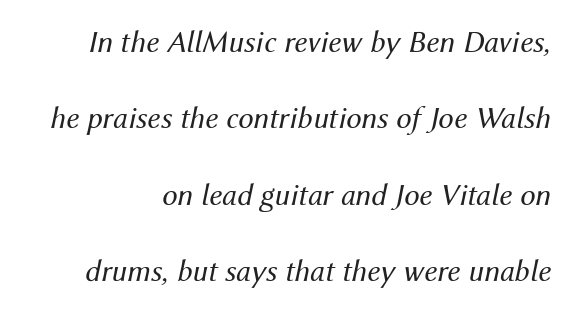
Q: Is the text bold? A: No.
Q: Is the text italic (slanted)? A: Yes, it leans right by about 12 degrees.
Q: Is the text underlined? A: No.
Q: Is the spacing between letters normal or unusually wide? A: Normal.
Q: Is the spacing between lines tight, normal or loose? A: Loose.
Q: Width (condensed, normal, or wide)? A: Normal.
Q: Stroke contrast? A: Medium.
Q: x-height? A: Medium.
Q: Monospaced? A: No.
